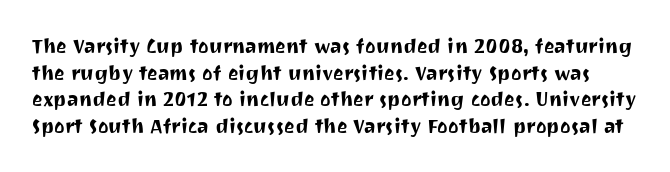
Every character sits straight up, as roman type does. Short note: letters normally spaced. The baseline area is clear. Compared with typical paragraphs, the rows here are spaced about the same.
